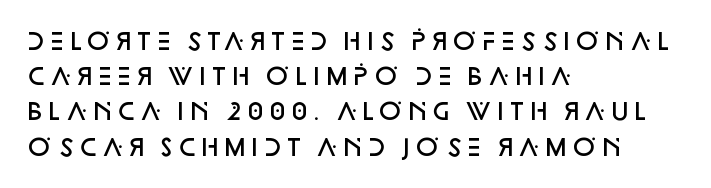
Q: Is the text bold? A: Semi-bold.
Q: Is the text italic (slanted)? A: No, it is upright.
Q: Is the text underlined? A: No.
Q: How is the paragraph aligned? A: Left-aligned.
Q: Is the spacing between letters normal or unusually wide? A: Normal.
Q: Is the spacing between lines tight, normal or loose? A: Normal.
